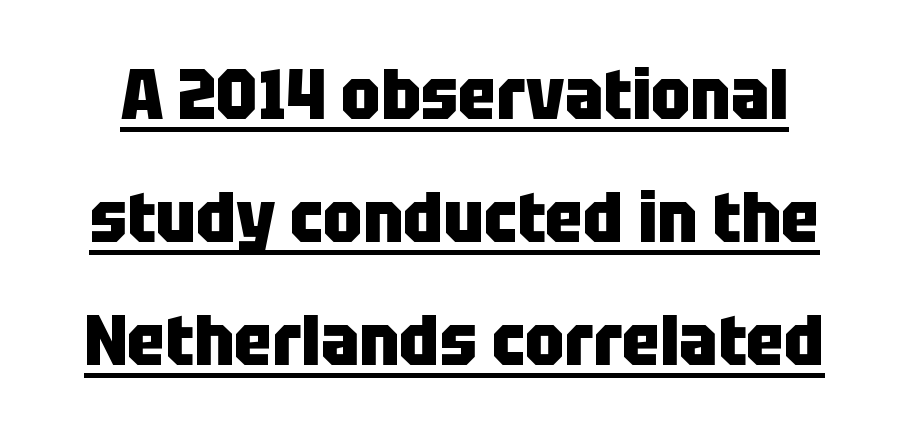
The image shows 71 px heavy, condensed sans-serif type, upright; set line spacing 1.73x, normal letter spacing, underlined; low stroke contrast and a large x-height.
